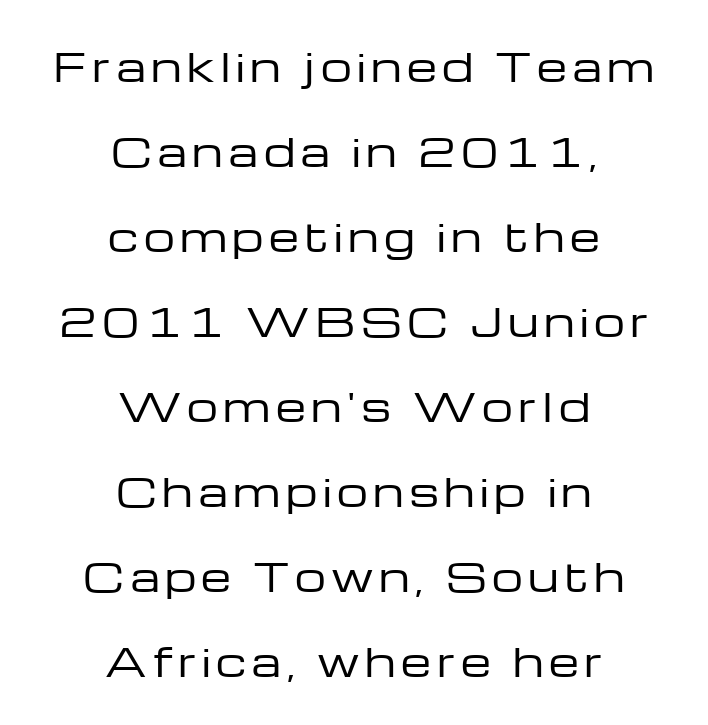
Q: Is the text bold? A: No.
Q: Is the text italic (slanted)? A: No, it is upright.
Q: Is the typeface a serif or a sans-serif typeface? A: Sans-serif.
Q: Is the text underlined? A: No.
Q: How is the paragraph aligned? A: Centered.
Q: Is the spacing between lines tight, normal or loose? A: Loose.
Q: Width (condensed, normal, or wide)? A: Wide.
Q: Stroke contrast? A: Low.
Q: x-height? A: Medium.
Q: Monospaced? A: No.
